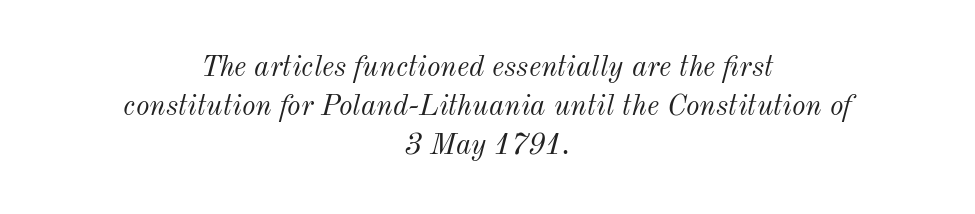
Q: Is the text bold? A: No.
Q: Is the text italic (slanted)? A: Yes, it leans right by about 12 degrees.
Q: Is the text underlined? A: No.
Q: How is the paragraph aligned? A: Centered.
Q: Is the spacing between letters normal or unusually wide? A: Normal.
Q: Is the spacing between lines tight, normal or loose? A: Normal.
Q: Width (condensed, normal, or wide)? A: Normal.
Q: Stroke contrast? A: Medium.
Q: x-height? A: Small.
Q: Monospaced? A: No.
